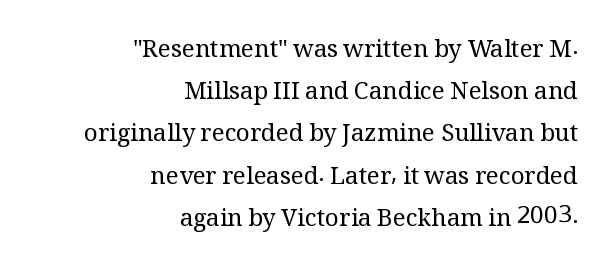
These glyphs show unthickened strokes, regular width or finer. These lines are set flush right with a ragged left edge. Every character sits straight up, as roman type does. Anything drawn beneath the words? Only blank space.
